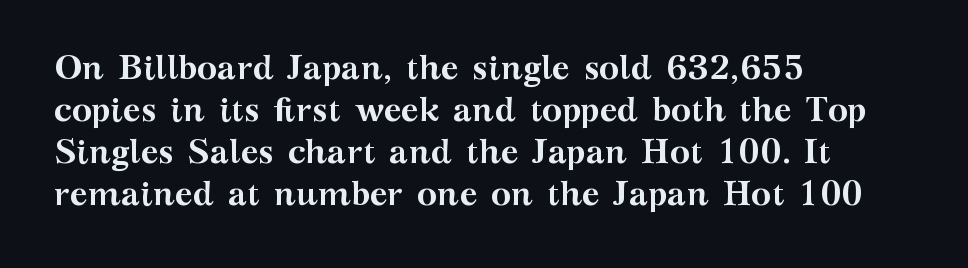
Q: Is the text bold? A: Yes.
Q: Is the text italic (slanted)? A: No, it is upright.
Q: Is the typeface a serif or a sans-serif typeface? A: Serif.
Q: Is the text underlined? A: No.
Q: How is the paragraph aligned? A: Left-aligned.
Q: Is the spacing between letters normal or unusually wide? A: Normal.
Q: Width (condensed, normal, or wide)? A: Wide.
Q: Stroke contrast? A: Medium.
Q: x-height? A: Medium.
Q: Monospaced? A: No.
